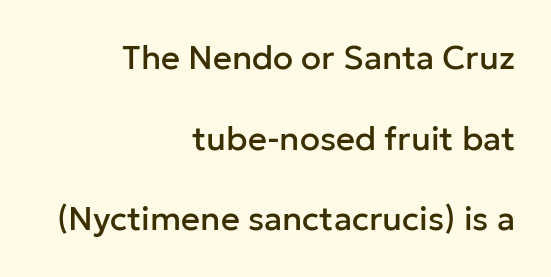
{"serif": "no", "italic": "no", "width": "normal", "stroke_contrast": "low", "x_height": "medium", "monospaced": "no", "underline": "no", "align": "right", "line_spacing": "loose", "line_spacing_ratio": 2.44, "letter_spacing": "normal", "letter_spacing_em": 0.0, "glyph_px": 33}
